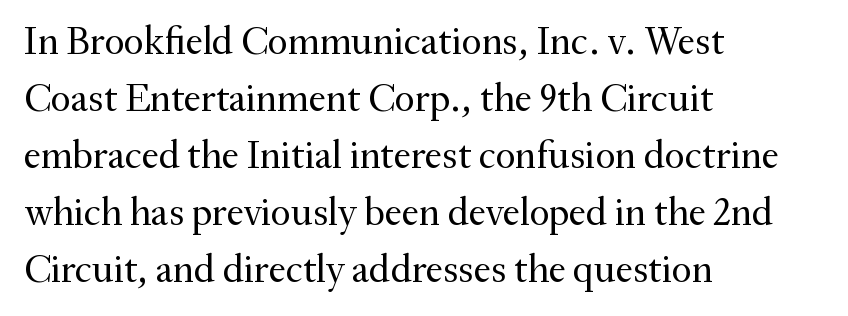
Q: Is the text bold? A: No.
Q: Is the text italic (slanted)? A: No, it is upright.
Q: Is the typeface a serif or a sans-serif typeface? A: Serif.
Q: Is the text underlined? A: No.
Q: How is the paragraph aligned? A: Left-aligned.
Q: Is the spacing between letters normal or unusually wide? A: Normal.
Q: Is the spacing between lines tight, normal or loose? A: Normal.
Q: Width (condensed, normal, or wide)? A: Normal.
Q: Stroke contrast? A: Medium.
Q: x-height? A: Small.
Q: Monospaced? A: No.
